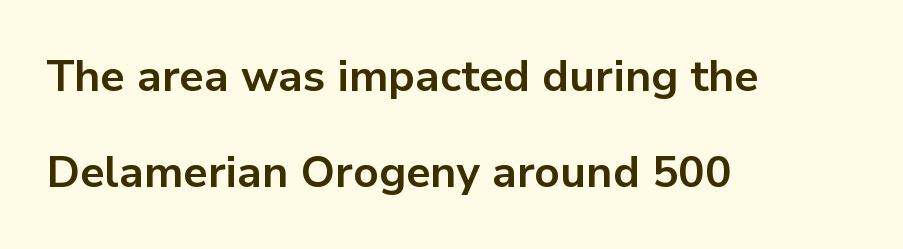
Here the designer chose a conventional face with non-uniform glyph widths. Is the type bold? Yes — the strokes are clearly thick and heavy. The words here are not underlined. Quick note: not italic, upright.
